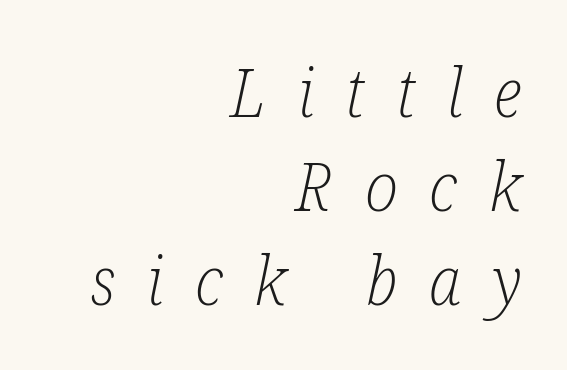
The image shows 67 px light, condensed serif type, italic (leaning right); set right-aligned, normal line spacing (1.4x), unusually wide letter spacing (+0.47 em), not underlined; low stroke contrast and a medium x-height.
